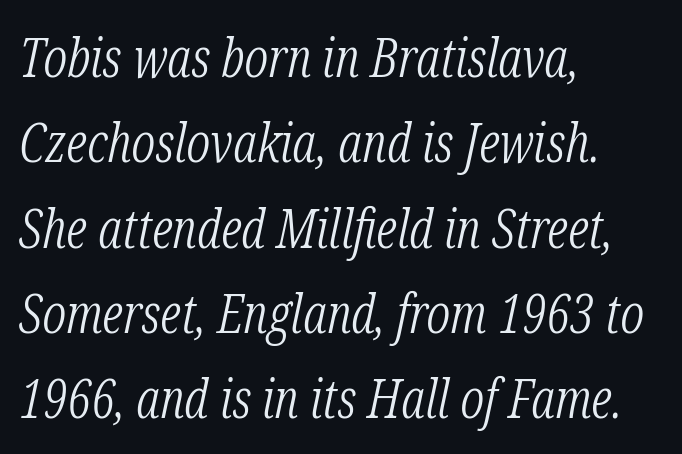
The image shows 54 px light, condensed serif type, italic (leaning right); set left-aligned, normal line spacing (1.58x), normal letter spacing, not underlined; low stroke contrast and a medium x-height.
